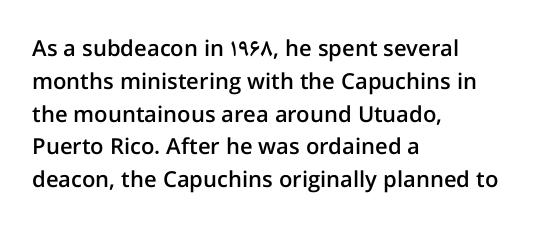
This sample is left-justified, so line endings fall wherever the words run out. Has an underline been added? It has not. The glyphs have the mass of a demibold cut, below bold. Nothing unusual about the tracking: characters are spaced as the font intends.
